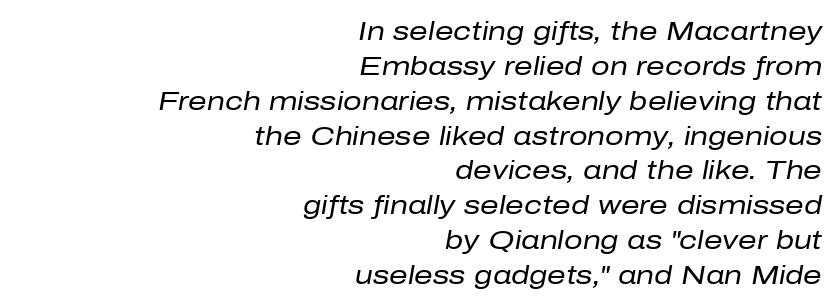
The image shows 26 px text type, italic (leaning right); set right-aligned, normal line spacing (1.34x), normal letter spacing, not underlined.
